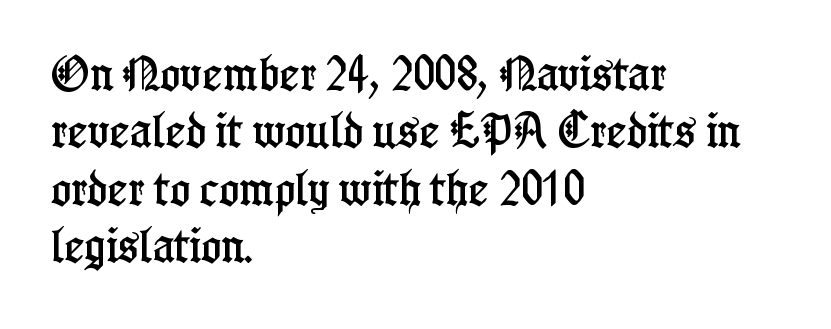
Q: Is the text italic (slanted)? A: No, it is upright.
Q: Is the typeface a serif or a sans-serif typeface? A: Serif.
Q: Is the text underlined? A: No.
Q: How is the paragraph aligned? A: Left-aligned.
Q: Is the spacing between letters normal or unusually wide? A: Normal.
Q: Is the spacing between lines tight, normal or loose? A: Normal.
Q: Width (condensed, normal, or wide)? A: Condensed.
Q: Stroke contrast? A: Low.
Q: x-height? A: Medium.
Q: Monospaced? A: No.
